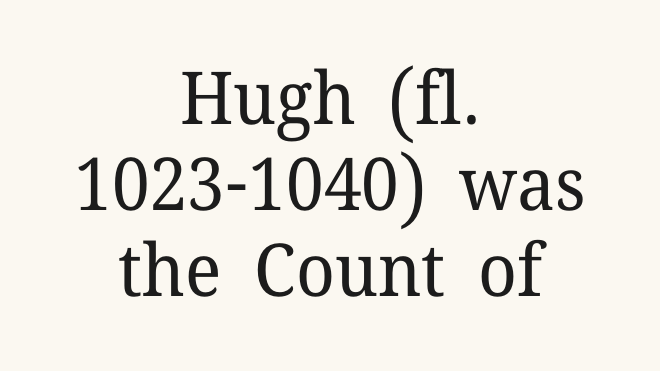
The gap between lines stays unmarked. Do the letters lean? They stand straight. Think standard paragraph weight, or any step lighter than that. Is this a sans? No — the strokes have serifs. Students, note that the glyphs here touch the page at normal intervals.
